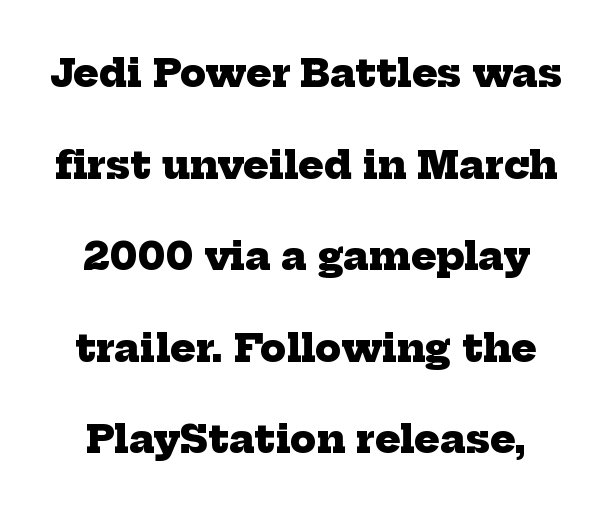
The rendering uses a bold face; every stroke is thick and dark. The letters sit at their default tracking, neither squeezed nor spread. The passage shown is typed in a proportional face where columns would drift. The face used here is seriffed, in the tradition of book romans. If you measured baseline to baseline, you'd find a long distance. Type without underlining.
